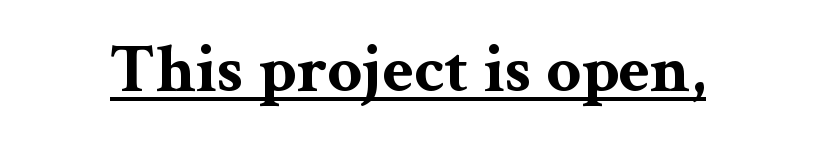
Q: Is the text bold? A: Yes.
Q: Is the text italic (slanted)? A: No, it is upright.
Q: Is the typeface a serif or a sans-serif typeface? A: Serif.
Q: Is the text underlined? A: Yes.
Q: Is the spacing between letters normal or unusually wide? A: Normal.
Q: Width (condensed, normal, or wide)? A: Wide.
Q: Stroke contrast? A: Medium.
Q: x-height? A: Medium.
Q: Monospaced? A: No.
